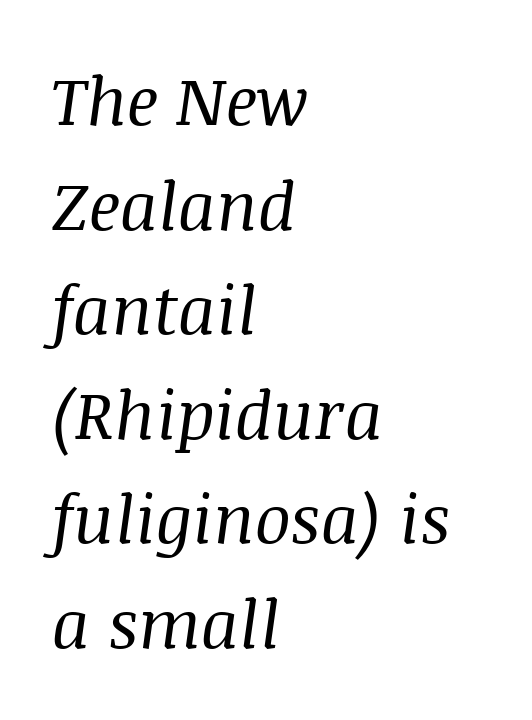
Q: Is the text bold? A: No.
Q: Is the text italic (slanted)? A: Yes, it leans right by about 8 degrees.
Q: Is the typeface a serif or a sans-serif typeface? A: Serif.
Q: Is the text underlined? A: No.
Q: How is the paragraph aligned? A: Left-aligned.
Q: Is the spacing between letters normal or unusually wide? A: Normal.
Q: Is the spacing between lines tight, normal or loose? A: Normal.
Q: Width (condensed, normal, or wide)? A: Normal.
Q: Stroke contrast? A: Medium.
Q: x-height? A: Large.
Q: Monospaced? A: No.
